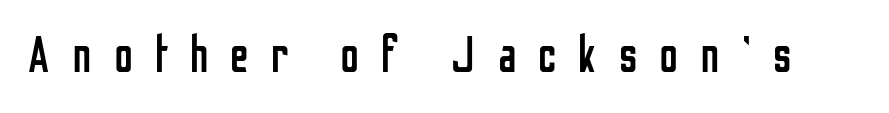
The image shows 51 px regular-weight, condensed sans-serif type, upright; set unusually wide letter spacing (+0.43 em), not underlined; low stroke contrast and a medium x-height.
